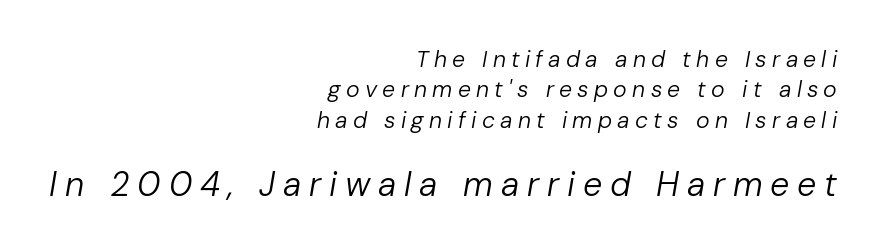
Regarding leading, the lines here are spaced in the standard way. Honestly, the letter spacing is so wide it's the main thing you notice. Is the type slanted? Yes — the strokes lean at a clear angle. You could not count columns in this text — the font is proportionally spaced. If you squint, the bottom block still reads clearly — it's the larger of the two. Does the copy run flush right? Yes — the right margin is perfectly even.
